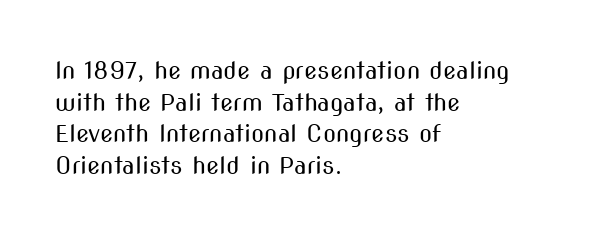
Q: Is the text bold? A: No.
Q: Is the text italic (slanted)? A: No, it is upright.
Q: Is the text underlined? A: No.
Q: How is the paragraph aligned? A: Left-aligned.
Q: Is the spacing between letters normal or unusually wide? A: Normal.
Q: Is the spacing between lines tight, normal or loose? A: Normal.
